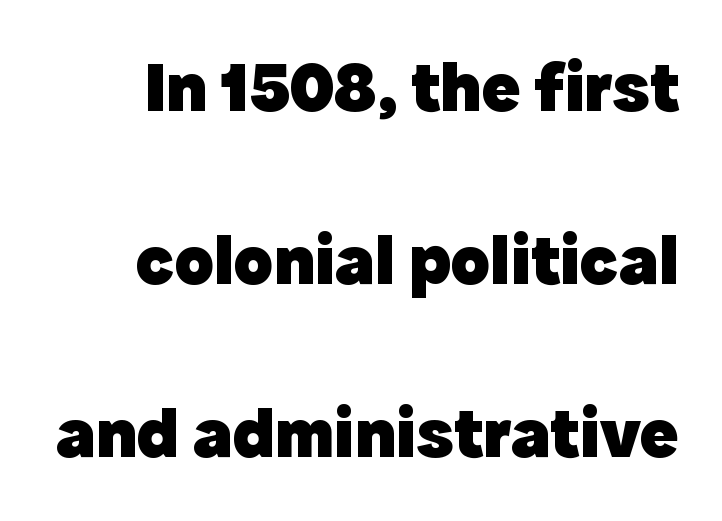
On the weight axis this lands at bold, roughly 700. The glyphs in this specimen are sans serif. The passage shown is not underscored anywhere. How would I describe the line gaps? Wide and relaxed.
